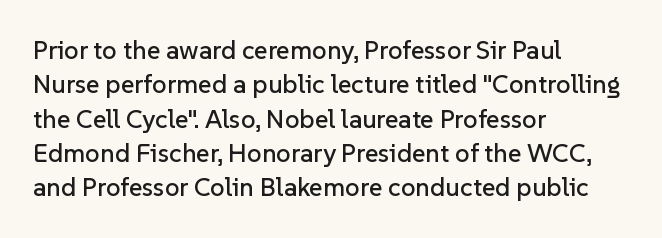
{"italic": "no", "underline": "no", "align": "left", "line_spacing": "normal", "line_spacing_ratio": 1.32, "letter_spacing": "normal", "letter_spacing_em": 0.0, "glyph_px": 26}
